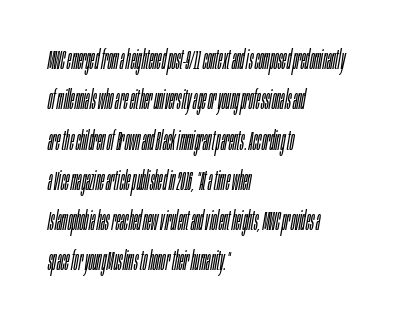
Q: Is the text bold? A: No.
Q: Is the text italic (slanted)? A: Yes, it leans right by about 10 degrees.
Q: Is the text underlined? A: No.
Q: How is the paragraph aligned? A: Left-aligned.
Q: Is the spacing between letters normal or unusually wide? A: Normal.
Q: Is the spacing between lines tight, normal or loose? A: Normal.
